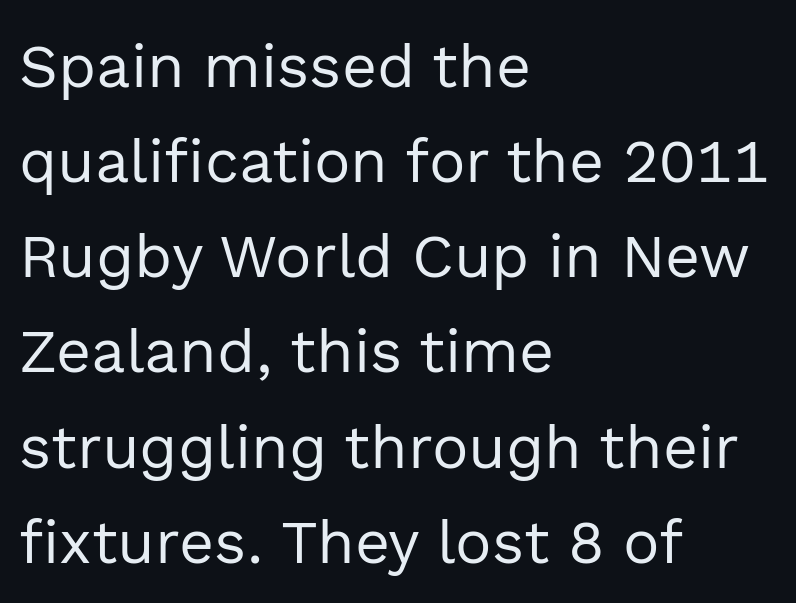
{"serif": "no", "italic": "no", "bold": "no", "weight": "regular", "width": "normal", "x_height": "medium", "monospaced": "no", "underline": "no", "align": "left", "line_spacing": "normal", "line_spacing_ratio": 1.56, "letter_spacing": "normal", "letter_spacing_em": 0.0, "glyph_px": 61}
